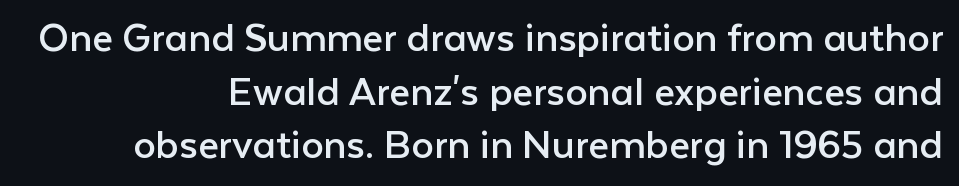
{"serif": "no", "italic": "no", "bold": "no", "weight": "regular", "width": "normal", "stroke_contrast": "low", "x_height": "medium", "monospaced": "no", "underline": "no", "align": "right", "line_spacing_ratio": 1.19, "letter_spacing": "normal", "letter_spacing_em": 0.0, "glyph_px": 45}
